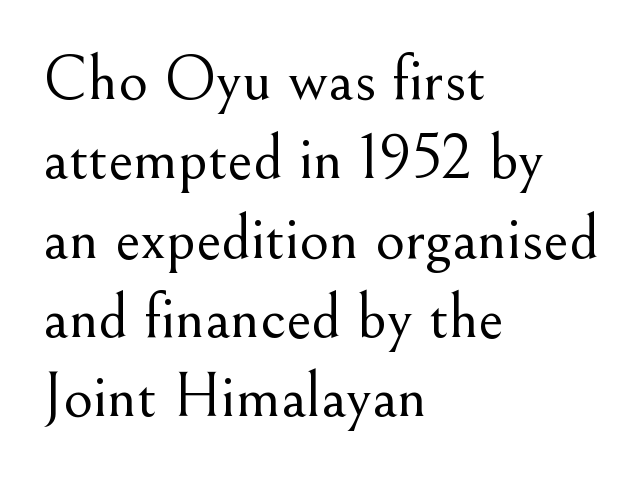
{"serif": "yes", "italic": "no", "bold": "no", "weight": "light", "width": "normal", "stroke_contrast": "medium", "x_height": "small", "monospaced": "no", "underline": "no", "align": "left", "line_spacing_ratio": 1.24, "letter_spacing": "normal", "letter_spacing_em": 0.0, "glyph_px": 64}
